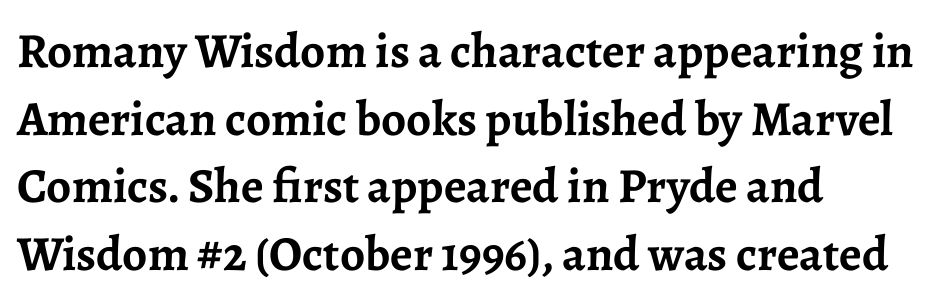
Q: Is the text bold? A: Yes.
Q: Is the text italic (slanted)? A: No, it is upright.
Q: Is the typeface a serif or a sans-serif typeface? A: Serif.
Q: Is the text underlined? A: No.
Q: How is the paragraph aligned? A: Left-aligned.
Q: Is the spacing between letters normal or unusually wide? A: Normal.
Q: Is the spacing between lines tight, normal or loose? A: Normal.
Q: Width (condensed, normal, or wide)? A: Normal.
Q: Stroke contrast? A: Low.
Q: x-height? A: Medium.
Q: Monospaced? A: No.
